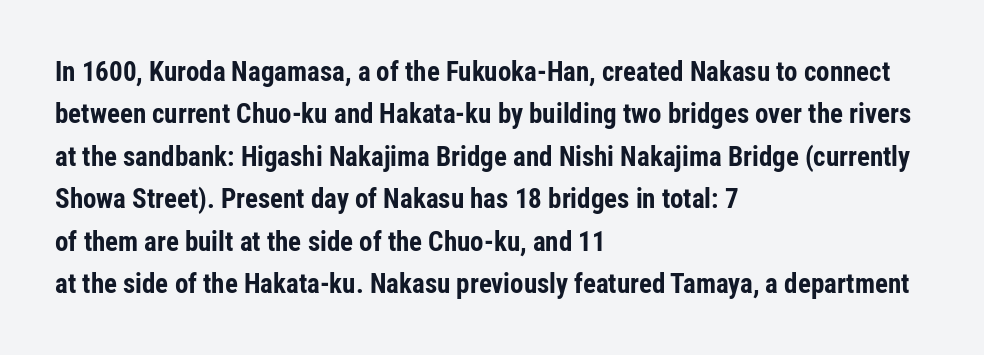
Q: Is the text bold? A: Yes.
Q: Is the text italic (slanted)? A: No, it is upright.
Q: Is the text underlined? A: No.
Q: How is the paragraph aligned? A: Left-aligned.
Q: Is the spacing between letters normal or unusually wide? A: Normal.
Q: Is the spacing between lines tight, normal or loose? A: Normal.
